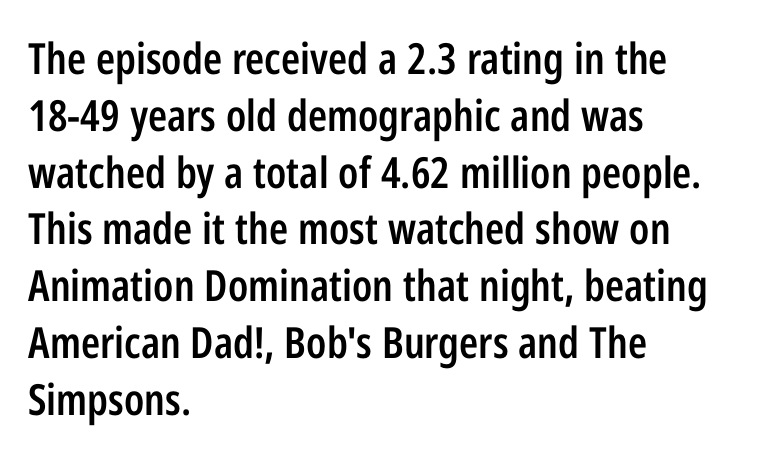
Q: Is the text bold? A: Semi-bold.
Q: Is the text italic (slanted)? A: No, it is upright.
Q: Is the typeface a serif or a sans-serif typeface? A: Sans-serif.
Q: Is the text underlined? A: No.
Q: How is the paragraph aligned? A: Left-aligned.
Q: Is the spacing between letters normal or unusually wide? A: Normal.
Q: Is the spacing between lines tight, normal or loose? A: Normal.
Q: Width (condensed, normal, or wide)? A: Condensed.
Q: Stroke contrast? A: Low.
Q: x-height? A: Medium.
Q: Monospaced? A: No.
